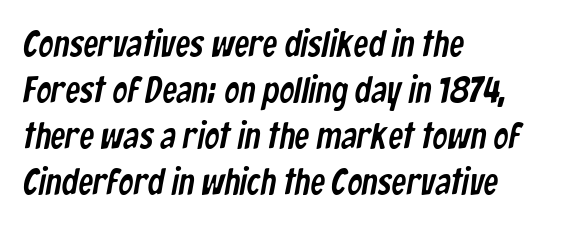
Do the characters align in a grid? No, the font is proportional. Bare-footed words on every line. Nothing unusual about the tracking: characters are spaced as the font intends. The passage shown is typeset with a sans-serif family. A student would call this left alignment; a typographer would say flush left, rag right.
